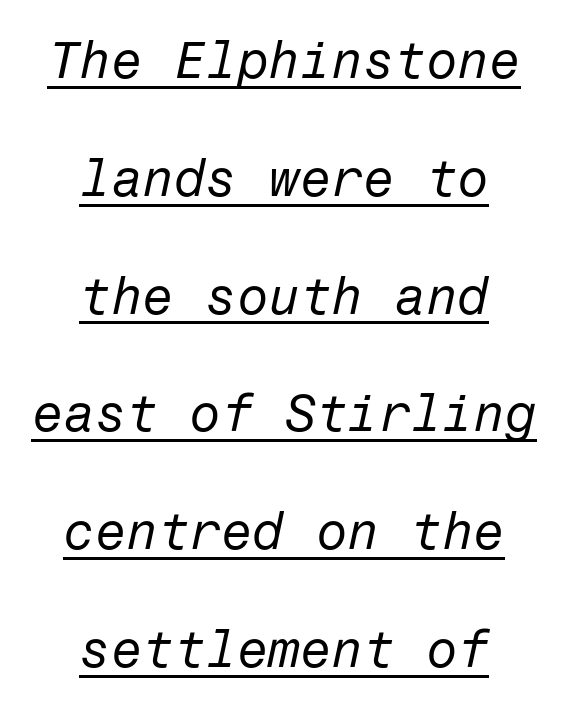
{"italic": "yes", "lean": "right", "slant_degrees": 12, "bold": "no", "weight": "regular", "width": "normal", "stroke_contrast": "low", "x_height": "medium", "underline": "yes", "align": "center", "line_spacing": "loose", "line_spacing_ratio": 2.31, "letter_spacing": "normal", "letter_spacing_em": 0.0, "glyph_px": 51}
